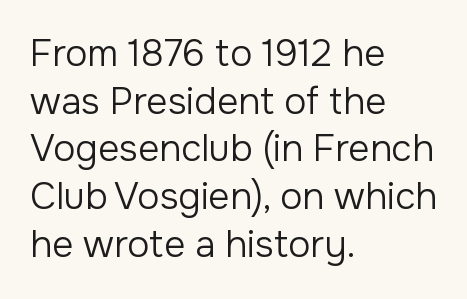
The image shows 37 px regular-weight sans-serif type, upright; set left-aligned, normal line spacing (1.29x), normal letter spacing, not underlined; low stroke contrast and a medium x-height.
